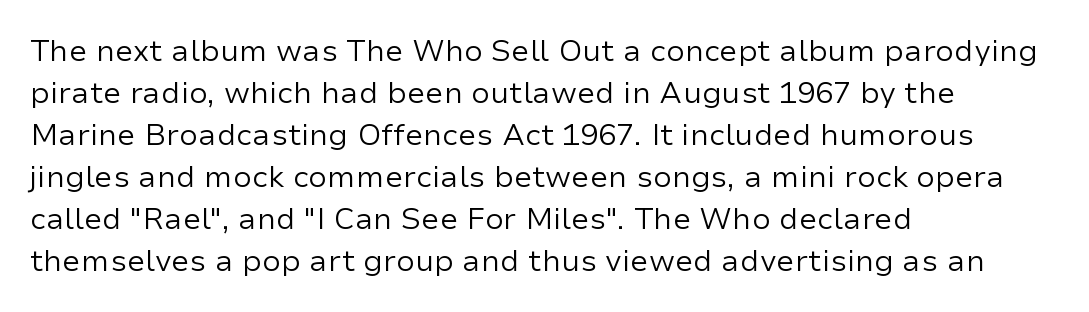
This rendering employs a face without finishing strokes, i.e., a sans-serif. Type without underlining. A typesetter would mark this as roman, not italic. Counters stay open thanks to moderate or lighter strokes. Is this a fixed-width face? No — the glyphs have proportional, varying widths.
